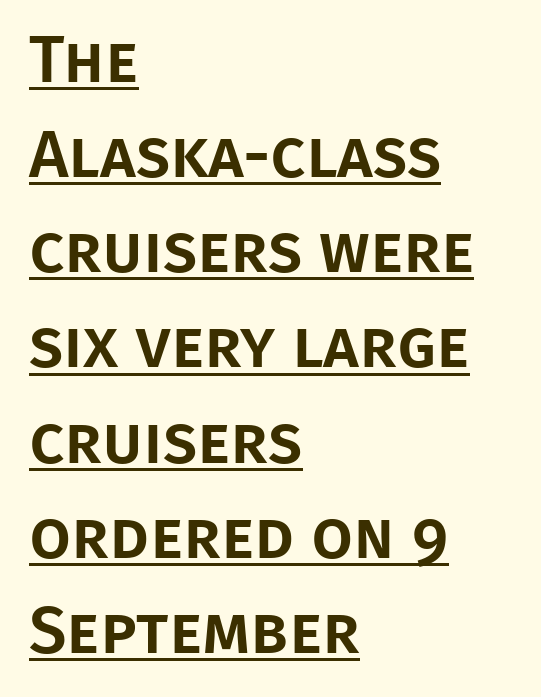
Q: Is the text italic (slanted)? A: No, it is upright.
Q: Is the typeface a serif or a sans-serif typeface? A: Sans-serif.
Q: Is the text underlined? A: Yes.
Q: How is the paragraph aligned? A: Left-aligned.
Q: Is the spacing between letters normal or unusually wide? A: Normal.
Q: Is the spacing between lines tight, normal or loose? A: Normal.
Q: Width (condensed, normal, or wide)? A: Normal.
Q: Stroke contrast? A: Low.
Q: x-height? A: Large.
Q: Monospaced? A: No.
